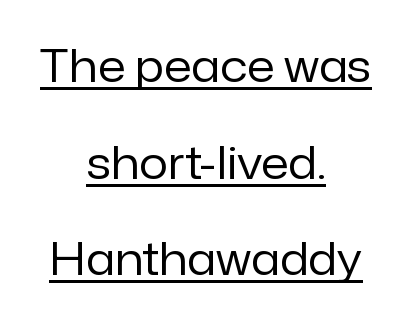
{"serif": "no", "italic": "no", "bold": "no", "weight": "regular", "width": "normal", "stroke_contrast": "low", "x_height": "medium", "monospaced": "no", "underline": "yes", "align": "center", "line_spacing": "loose", "line_spacing_ratio": 2.15, "letter_spacing": "normal", "letter_spacing_em": 0.0, "glyph_px": 45}
